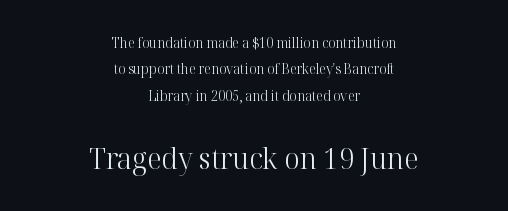
This sample has the flowing, uneven cadence of proportional lettering. Any mark beneath the type? The region is blank. The typography opts for an upright posture over an oblique one. Is the stroke heavy? The answer is a plain regular-or-lighter.
